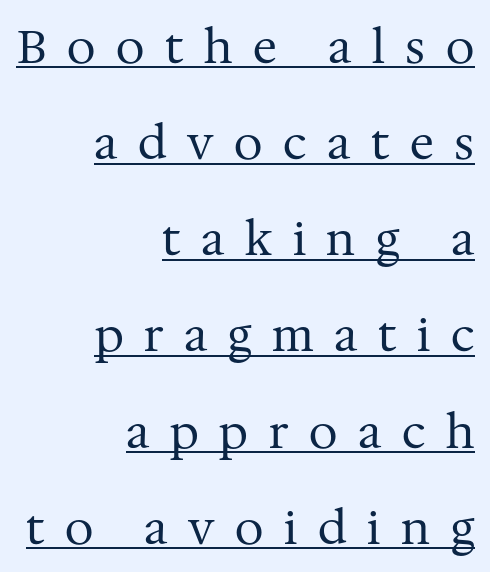
{"serif": "yes", "italic": "no", "bold": "no", "weight": "regular", "width": "normal", "stroke_contrast": "medium", "x_height": "medium", "monospaced": "no", "underline": "yes", "align": "right", "line_spacing": "loose", "line_spacing_ratio": 2.09, "letter_spacing": "wide", "letter_spacing_em": 0.45, "glyph_px": 46}
